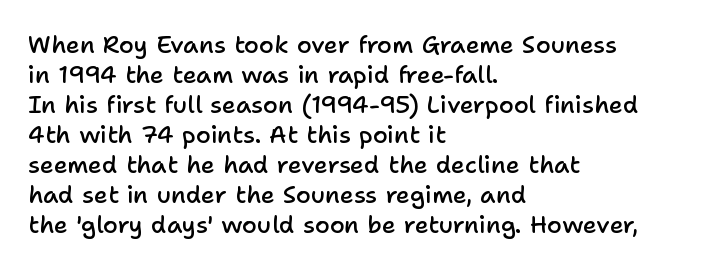
{"italic": "no", "bold": "semi", "underline": "no", "align": "left", "line_spacing": "normal", "line_spacing_ratio": 1.25, "letter_spacing": "normal", "letter_spacing_em": 0.0, "glyph_px": 24}
